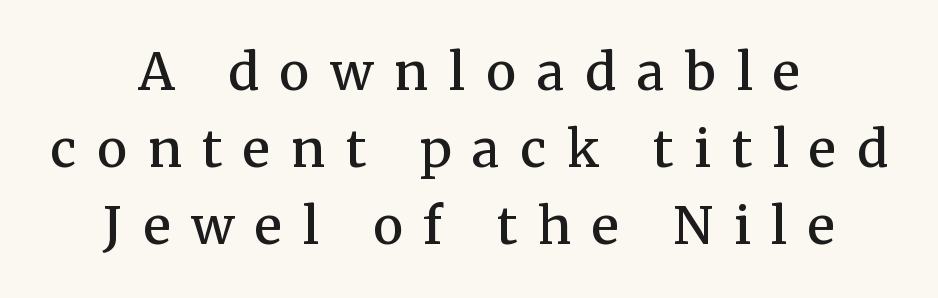
{"serif": "yes", "italic": "no", "bold": "semi", "weight": "semibold", "width": "normal", "stroke_contrast": "medium", "x_height": "medium", "monospaced": "no", "underline": "no", "align": "center", "line_spacing": "normal", "line_spacing_ratio": 1.51, "letter_spacing": "wide", "letter_spacing_em": 0.41, "glyph_px": 51}
